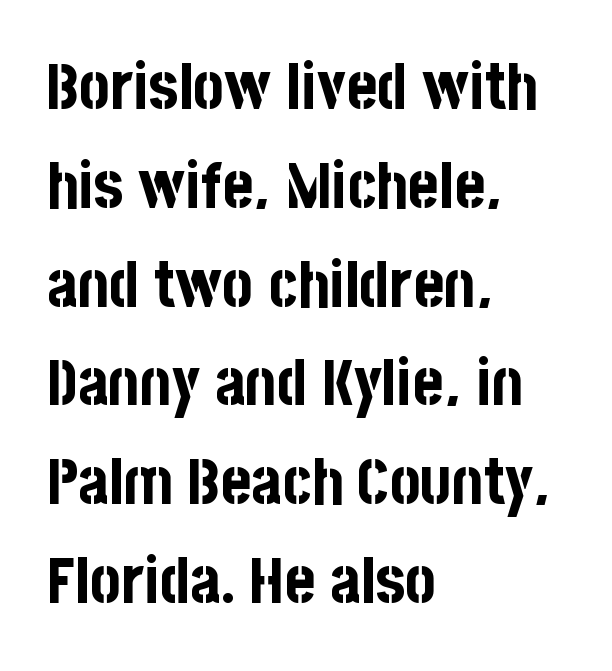
{"serif": "no", "italic": "no", "bold": "yes", "weight": "bold", "width": "condensed", "stroke_contrast": "low", "x_height": "large", "monospaced": "no", "underline": "no", "align": "left", "line_spacing": "normal", "line_spacing_ratio": 1.52, "letter_spacing": "normal", "letter_spacing_em": 0.0, "glyph_px": 65}
